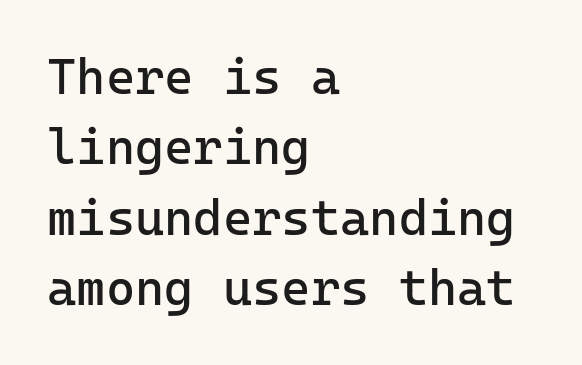
You could count columns in this text — the font is strictly monospaced. A student would call this left alignment; a typographer would say flush left, rag right. The lettering holds an erect, upright posture throughout. The rows are spaced the way most documents space them. The foot of each line stays bare and open.
